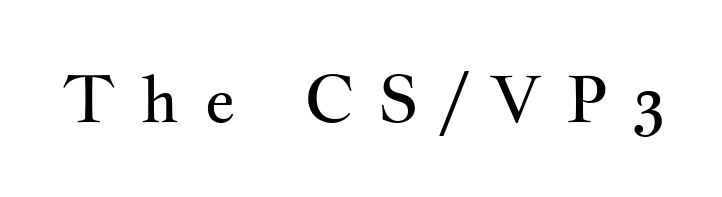
The baseline area is clear. The typography opts for an upright posture over an oblique one. Yep, those are serifs on the letters. How are the letters spaced? Widely, with obvious added tracking.
